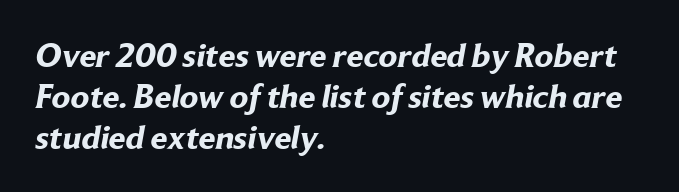
The image shows 34 px bold sans-serif type; set left-aligned, line spacing 1.21x, normal letter spacing, not underlined; low stroke contrast and a medium x-height.
